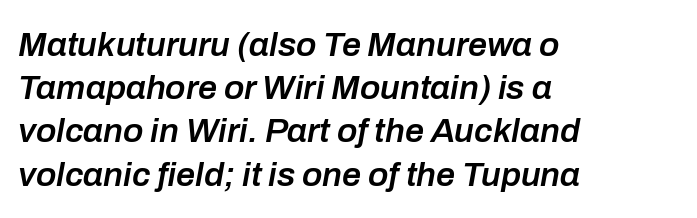
Q: Is the text bold? A: Semi-bold.
Q: Is the text italic (slanted)? A: Yes, it leans right by about 10 degrees.
Q: Is the text underlined? A: No.
Q: How is the paragraph aligned? A: Left-aligned.
Q: Is the spacing between letters normal or unusually wide? A: Normal.
Q: Is the spacing between lines tight, normal or loose? A: Normal.
Q: Width (condensed, normal, or wide)? A: Normal.
Q: Stroke contrast? A: Low.
Q: x-height? A: Medium.
Q: Monospaced? A: No.
